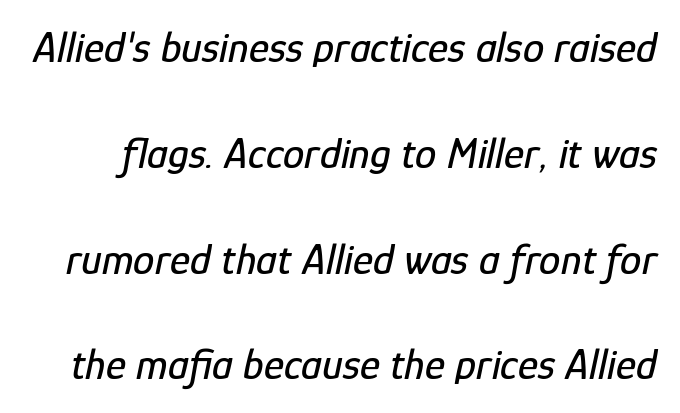
{"italic": "yes", "lean": "right", "slant_degrees": 12, "width": "condensed", "stroke_contrast": "low", "x_height": "medium", "monospaced": "no", "underline": "no", "line_spacing": "loose", "line_spacing_ratio": 2.46, "letter_spacing": "normal", "letter_spacing_em": 0.0, "glyph_px": 43}
